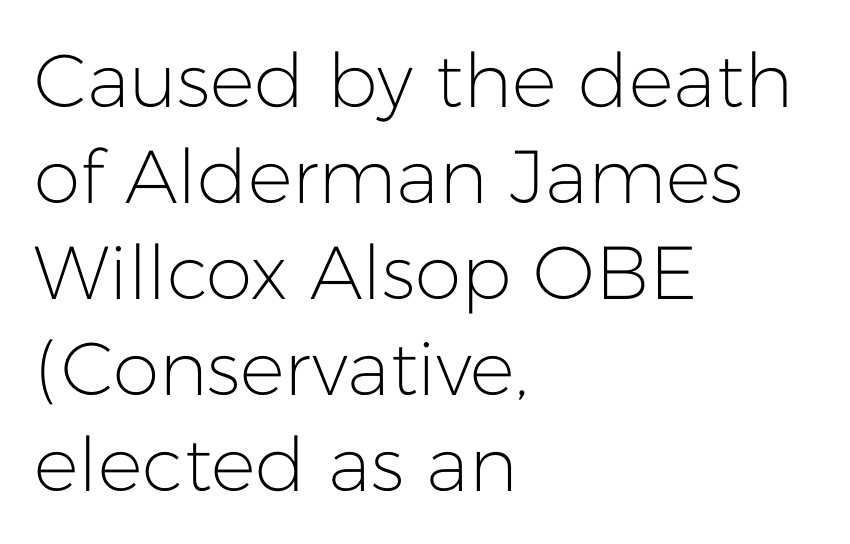
{"serif": "no", "italic": "no", "bold": "no", "weight": "light", "width": "normal", "stroke_contrast": "low", "x_height": "medium", "monospaced": "no", "underline": "no", "align": "left", "line_spacing": "normal", "line_spacing_ratio": 1.28, "letter_spacing": "normal", "letter_spacing_em": 0.0, "glyph_px": 75}
